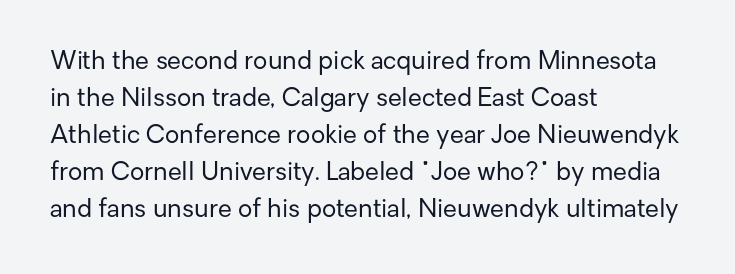
Q: Is the text bold? A: No.
Q: Is the text italic (slanted)? A: No, it is upright.
Q: Is the text underlined? A: No.
Q: How is the paragraph aligned? A: Left-aligned.
Q: Is the spacing between letters normal or unusually wide? A: Normal.
Q: Is the spacing between lines tight, normal or loose? A: Normal.
